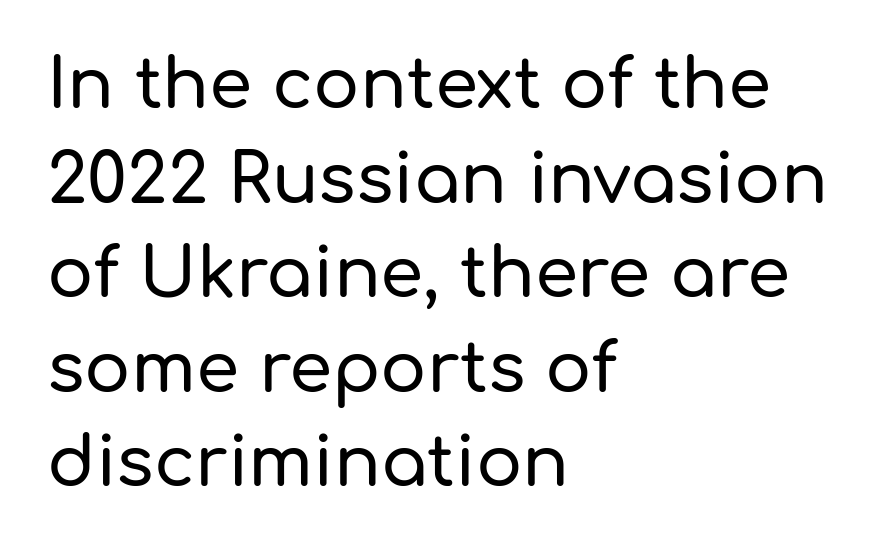
{"serif": "no", "italic": "no", "width": "normal", "stroke_contrast": "low", "x_height": "medium", "monospaced": "no", "underline": "no", "align": "left", "line_spacing": "normal", "line_spacing_ratio": 1.37, "letter_spacing": "normal", "letter_spacing_em": 0.0, "glyph_px": 69}
